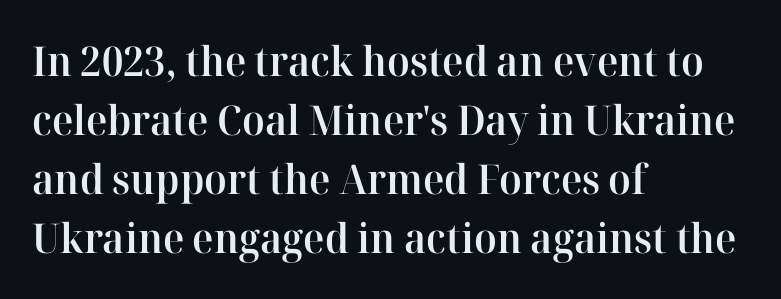
Note the varied advance widths — an 'i' is clearly narrower than an 'm'. Visually the block forms a straight wall on the left and a jagged coastline on the right. Designer's note — italics off, roman on. Caption: standard tracking, unaltered.
